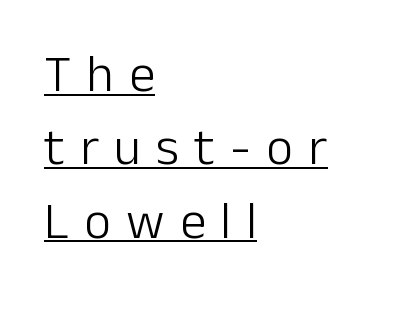
Casual observation: everything's shoved over to the left. Is there much room between lines? A standard amount, neither cramped nor airy. Here the designer chose a conventional face with non-uniform glyph widths. The glyphs are accompanied by a horizontal stroke just below them. The letters stand straight up with perfectly vertical stems. Weight: regular or lighter.
